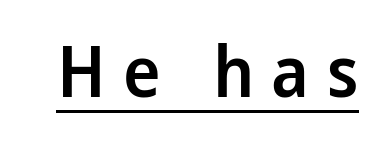
{"serif": "no", "italic": "no", "bold": "semi", "weight": "semibold", "width": "condensed", "stroke_contrast": "low", "x_height": "large", "monospaced": "no", "underline": "yes", "letter_spacing": "wide", "letter_spacing_em": 0.24, "glyph_px": 71}
